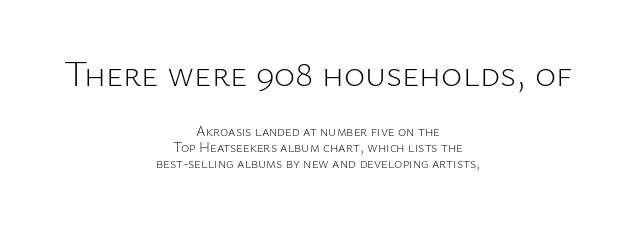
The rendering positions every line midway between the sides. One glance says dense: line gaps are narrower than usual. The space beneath each line is pristine and unruled. Caption: face not bold, strokes unweighted. Letterform terminals end flat and unadorned throughout the passage.
